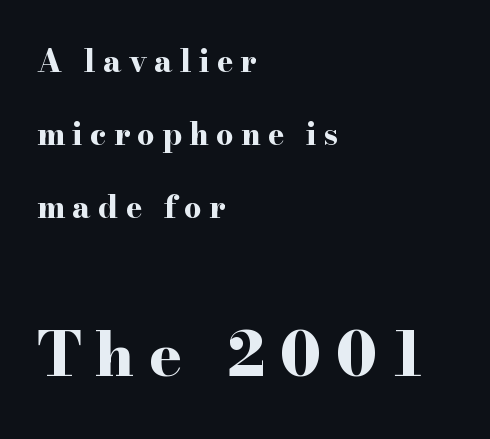
Q: Is the text bold? A: Yes.
Q: Is the text italic (slanted)? A: No, it is upright.
Q: Is the typeface a serif or a sans-serif typeface? A: Serif.
Q: Is the text underlined? A: No.
Q: How is the paragraph aligned? A: Left-aligned.
Q: Is the spacing between letters normal or unusually wide? A: Unusually wide.
Q: Is the spacing between lines tight, normal or loose? A: Loose.
Q: Which block of text is set in a larger size, the first (top) or the second (bottom)? A: The second (bottom) one.
Q: Width (condensed, normal, or wide)? A: Wide.
Q: Stroke contrast? A: High.
Q: x-height? A: Small.
Q: Monospaced? A: No.
